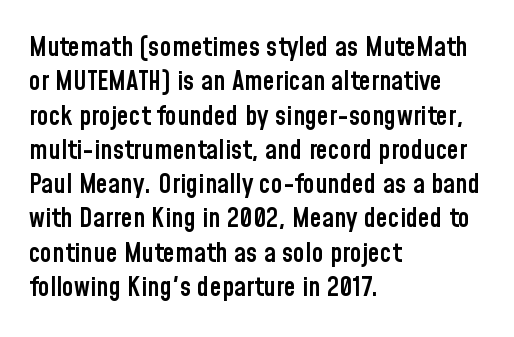
The image shows 27 px text type, upright; set left-aligned, normal line spacing (1.27x), normal letter spacing, not underlined.
